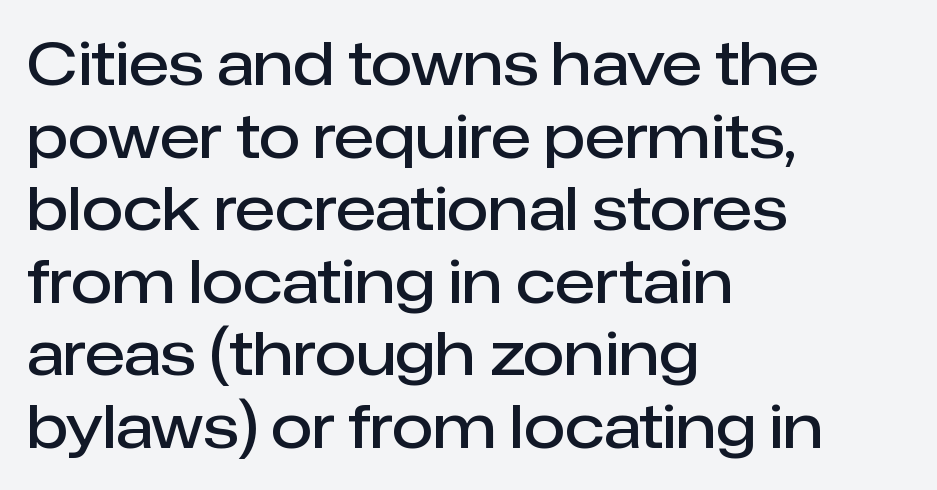
The image shows 60 px semibold sans-serif type, upright; set left-aligned, line spacing 1.21x, normal letter spacing, not underlined; low stroke contrast and a medium x-height.
